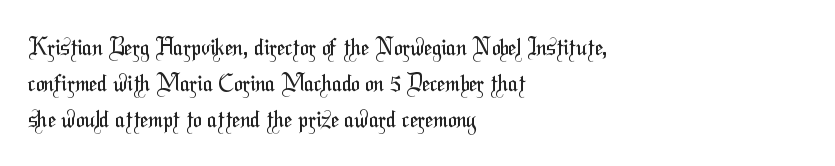
{"bold": "no", "underline": "no", "align": "left", "line_spacing": "normal", "line_spacing_ratio": 1.56, "letter_spacing": "normal", "letter_spacing_em": 0.0, "glyph_px": 23}
